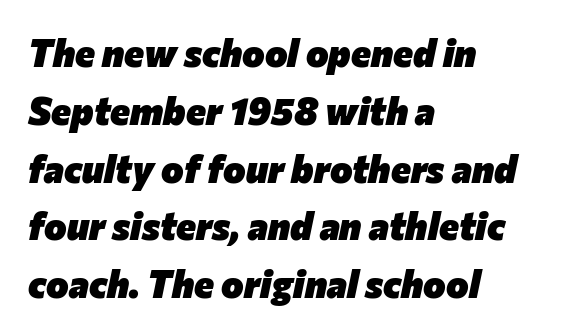
{"italic": "yes", "lean": "right", "slant_degrees": 12, "bold": "yes", "weight": "heavy", "width": "normal", "stroke_contrast": "low", "x_height": "medium", "monospaced": "no", "underline": "no", "align": "left", "line_spacing": "normal", "line_spacing_ratio": 1.52, "letter_spacing": "normal", "letter_spacing_em": 0.0, "glyph_px": 38}
